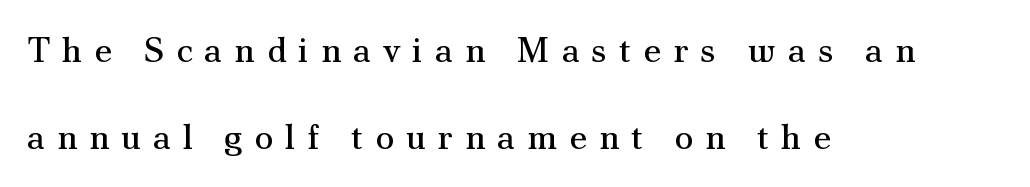
{"serif": "yes", "italic": "no", "bold": "no", "weight": "regular", "width": "normal", "stroke_contrast": "medium", "x_height": "small", "monospaced": "no", "underline": "no", "align": "left", "line_spacing": "loose", "line_spacing_ratio": 2.48, "letter_spacing": "wide", "letter_spacing_em": 0.34, "glyph_px": 35}
